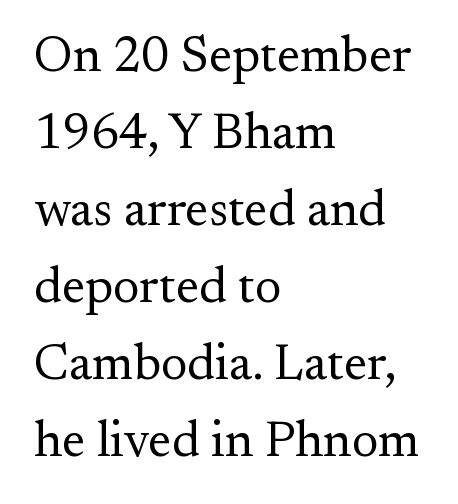
Q: Is the text bold? A: No.
Q: Is the text italic (slanted)? A: No, it is upright.
Q: Is the typeface a serif or a sans-serif typeface? A: Serif.
Q: Is the text underlined? A: No.
Q: How is the paragraph aligned? A: Left-aligned.
Q: Is the spacing between letters normal or unusually wide? A: Normal.
Q: Is the spacing between lines tight, normal or loose? A: Normal.
Q: Width (condensed, normal, or wide)? A: Normal.
Q: Stroke contrast? A: Medium.
Q: x-height? A: Small.
Q: Monospaced? A: No.
